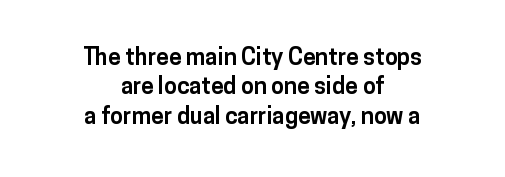
Q: Is the text bold? A: Yes.
Q: Is the text italic (slanted)? A: No, it is upright.
Q: Is the text underlined? A: No.
Q: How is the paragraph aligned? A: Centered.
Q: Is the spacing between letters normal or unusually wide? A: Normal.
Q: Is the spacing between lines tight, normal or loose? A: Normal.
